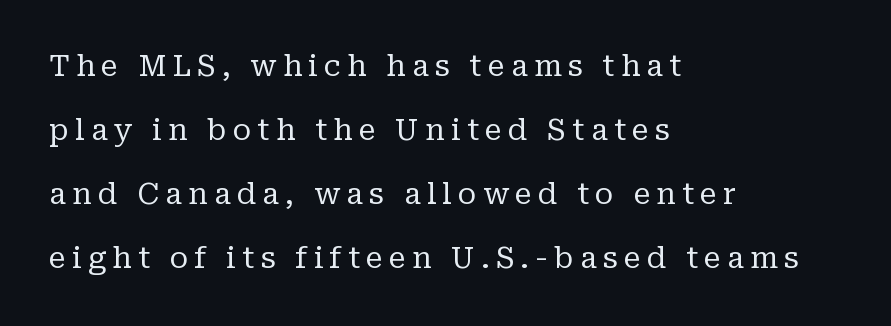
These lines are set flush left with a ragged right edge. Spacing verdict: proportional, widths tailored to each character. Are there feet on the stems? There are — it's a serif. This sample uses an upright cut, with every glyph sitting square on the baseline. Display-style spreading of the glyphs; the letterfit is very open. Reading down the column, the eye jumps a long way to each next line.
